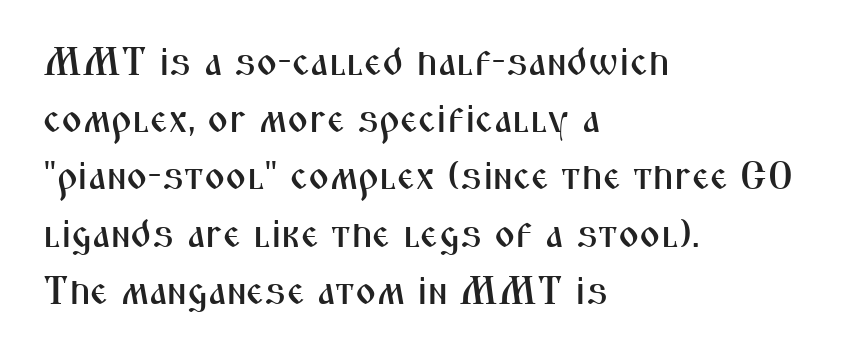
{"serif": "no", "italic": "no", "width": "condensed", "stroke_contrast": "medium", "x_height": "medium", "monospaced": "no", "underline": "no", "align": "left", "line_spacing": "normal", "line_spacing_ratio": 1.43, "letter_spacing": "normal", "letter_spacing_em": 0.0, "glyph_px": 40}
